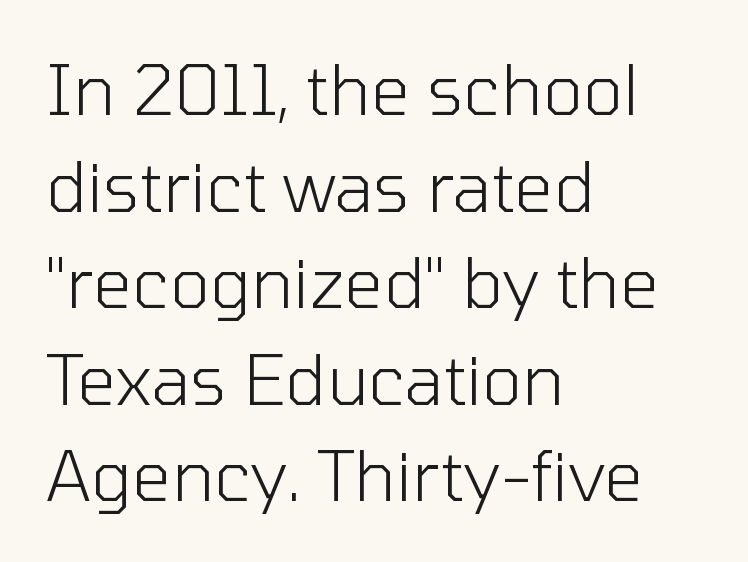
{"serif": "no", "italic": "no", "bold": "no", "weight": "light", "width": "normal", "stroke_contrast": "low", "x_height": "medium", "monospaced": "no", "underline": "no", "align": "left", "line_spacing": "normal", "line_spacing_ratio": 1.4, "letter_spacing": "normal", "letter_spacing_em": 0.0, "glyph_px": 69}
